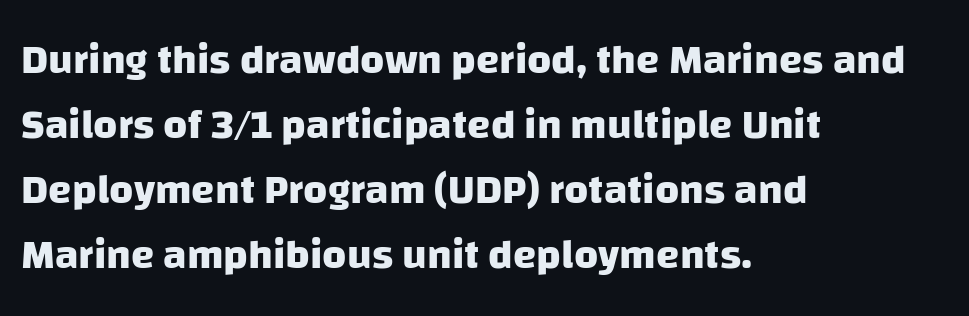
The image shows 42 px heavy sans-serif type; set left-aligned, normal line spacing (1.55x), normal letter spacing, not underlined; low stroke contrast and a large x-height.
